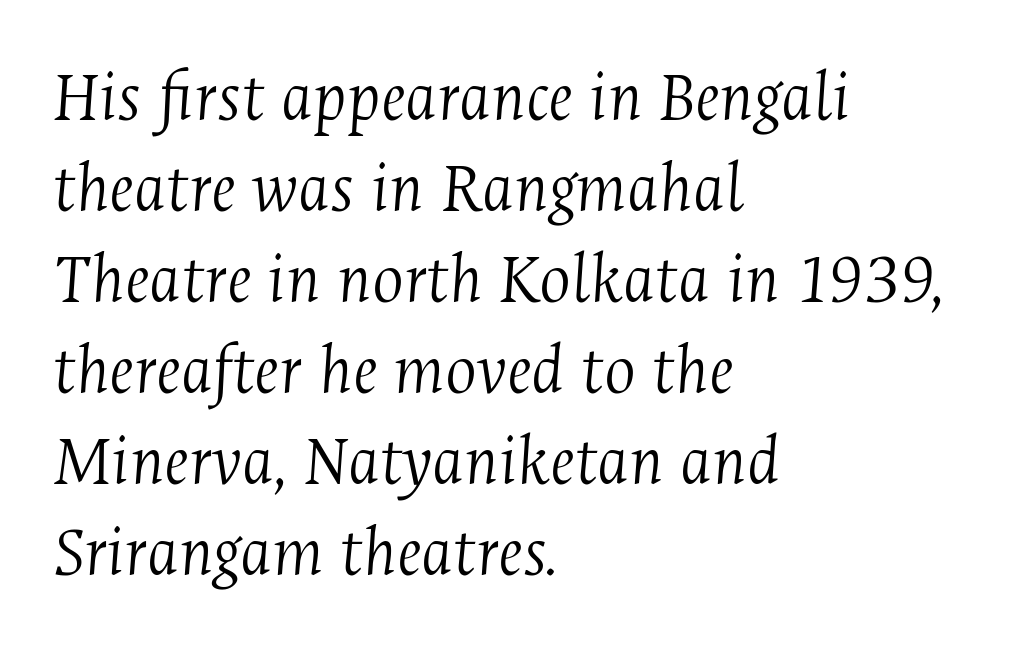
The face used here has a pronounced slope to its letters. The passage shown is typeset with a serif family. How are the letters spaced? Ordinarily, with no added tracking. Stroke thickness stays within the range of a standard reading face or lighter.
